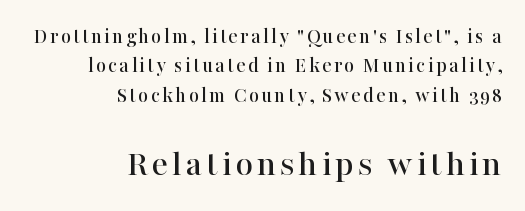
Q: Is the text italic (slanted)? A: No, it is upright.
Q: Is the typeface a serif or a sans-serif typeface? A: Serif.
Q: Is the text underlined? A: No.
Q: How is the paragraph aligned? A: Right-aligned.
Q: Is the spacing between lines tight, normal or loose? A: Normal.
Q: Which block of text is set in a larger size, the first (top) or the second (bottom)? A: The second (bottom) one.
Q: Width (condensed, normal, or wide)? A: Normal.
Q: Stroke contrast? A: High.
Q: x-height? A: Medium.
Q: Monospaced? A: No.
